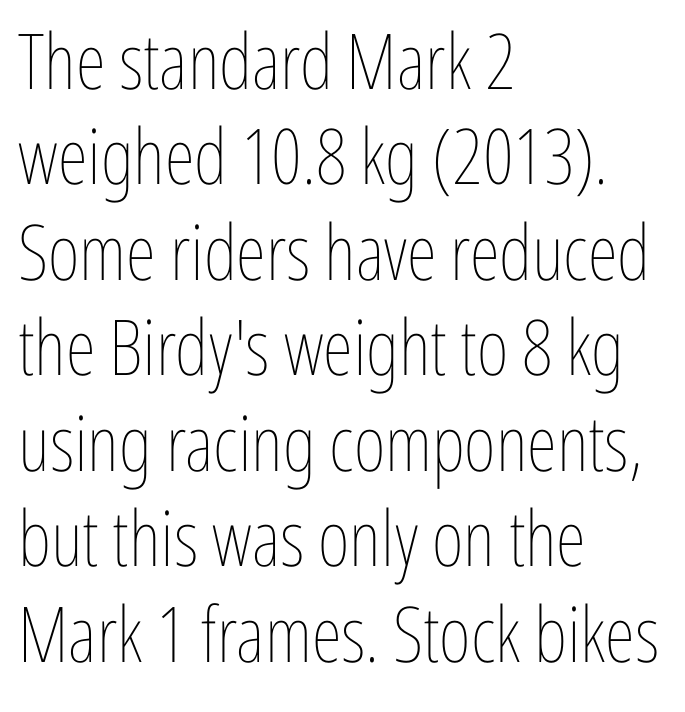
Heft: none added — not bold. The paragraph has a hard left edge and a soft right edge. Honestly, the letter spacing is just normal — you wouldn't notice it. Beneath every word, the page is bare. The lettering stays uniformly vertical, giving the passage a roman look.
